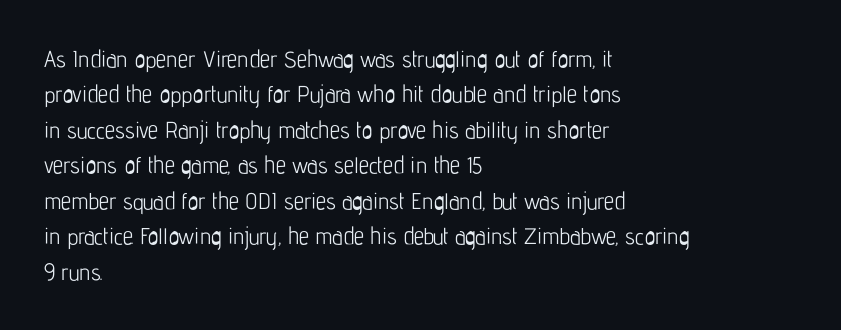
Q: Is the text bold? A: No.
Q: Is the text italic (slanted)? A: No, it is upright.
Q: Is the text underlined? A: No.
Q: How is the paragraph aligned? A: Left-aligned.
Q: Is the spacing between letters normal or unusually wide? A: Normal.
Q: Is the spacing between lines tight, normal or loose? A: Normal.
